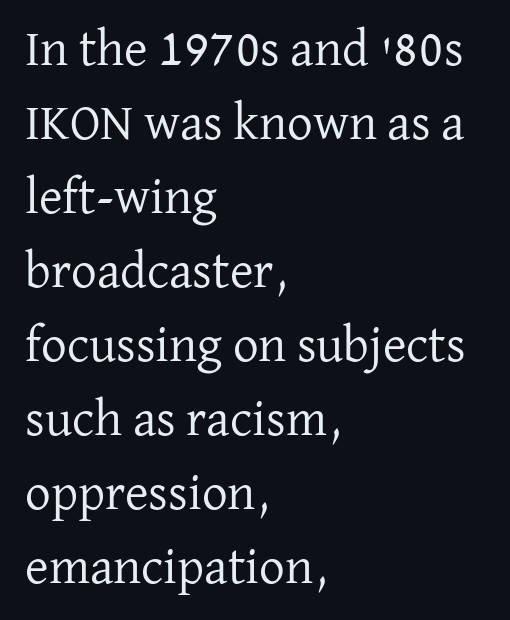
{"serif": "yes", "italic": "no", "bold": "no", "weight": "regular", "width": "normal", "stroke_contrast": "low", "x_height": "medium", "monospaced": "no", "underline": "no", "align": "left", "line_spacing": "normal", "line_spacing_ratio": 1.45, "letter_spacing": "normal", "letter_spacing_em": 0.0, "glyph_px": 51}
